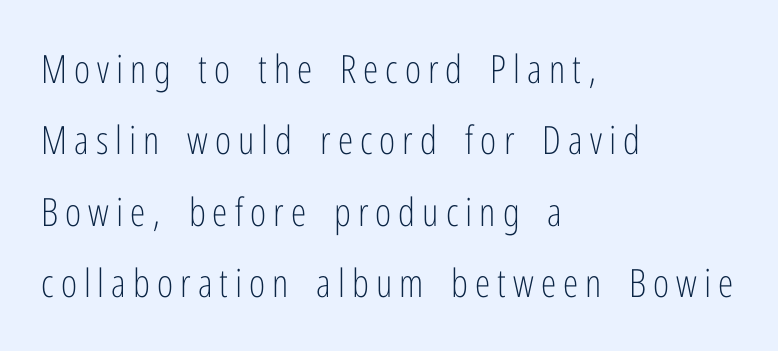
The image shows 39 px light, condensed sans-serif type, upright; set left-aligned, line spacing 1.83x, not underlined; low stroke contrast and a medium x-height.
